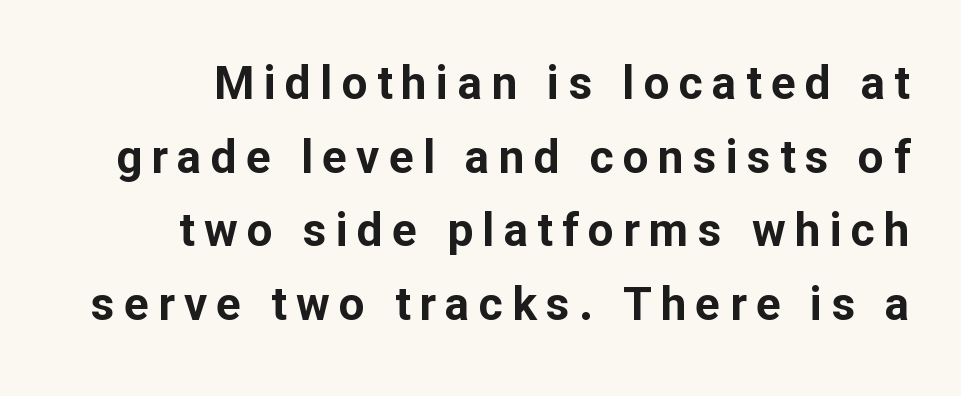
{"serif": "no", "italic": "no", "bold": "yes", "weight": "bold", "width": "normal", "stroke_contrast": "low", "x_height": "medium", "monospaced": "no", "underline": "no", "line_spacing": "normal", "line_spacing_ratio": 1.6, "letter_spacing": "wide", "letter_spacing_em": 0.2, "glyph_px": 46}
